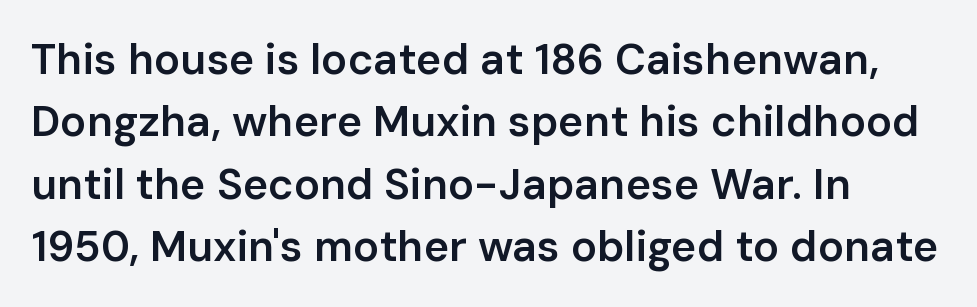
The image shows 43 px semibold sans-serif type, upright; set left-aligned, normal line spacing (1.45x), normal letter spacing, not underlined; low stroke contrast and a medium x-height.
